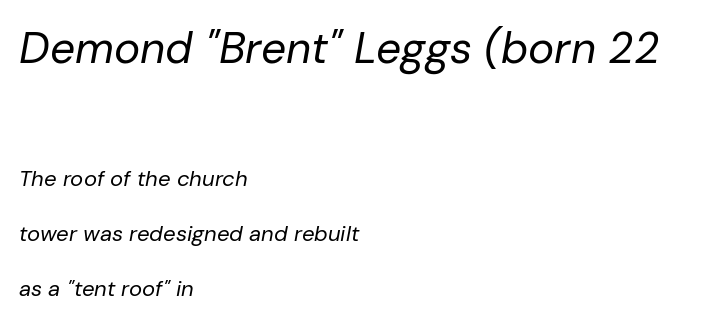
{"italic": "yes", "lean": "right", "slant_degrees": 10, "bold": "no", "weight": "regular", "width": "normal", "stroke_contrast": "low", "x_height": "medium", "monospaced": "no", "underline": "no", "align": "left", "line_spacing": "loose", "line_spacing_ratio": 2.5, "letter_spacing": "normal", "letter_spacing_em": 0.0, "larger_block": "first", "size_ratio": 2.0, "glyph_px": 44}
